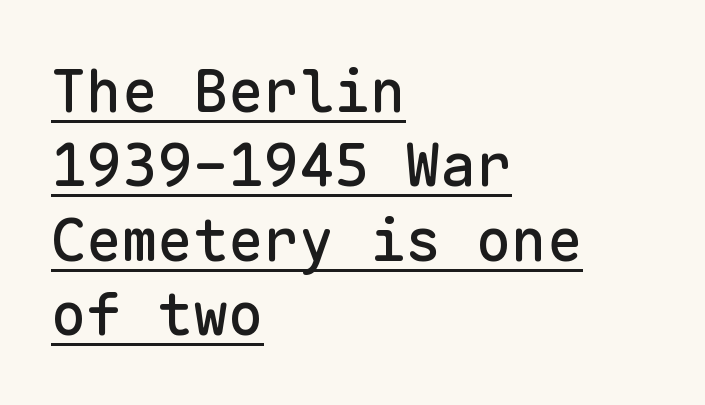
Q: Is the text italic (slanted)? A: No, it is upright.
Q: Is the typeface a serif or a sans-serif typeface? A: Sans-serif.
Q: Is the text underlined? A: Yes.
Q: How is the paragraph aligned? A: Left-aligned.
Q: Is the spacing between letters normal or unusually wide? A: Normal.
Q: Is the spacing between lines tight, normal or loose? A: Normal.
Q: Width (condensed, normal, or wide)? A: Normal.
Q: Stroke contrast? A: Low.
Q: x-height? A: Medium.
Q: Monospaced? A: Yes.
